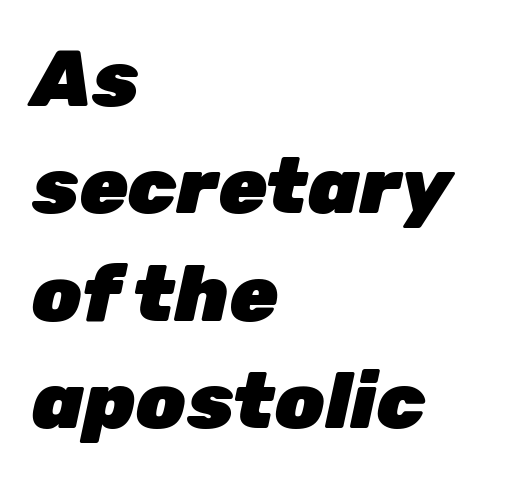
The image shows 79 px heavy type, italic (leaning right); set left-aligned, normal line spacing (1.36x), normal letter spacing, not underlined; low stroke contrast and a medium x-height.
